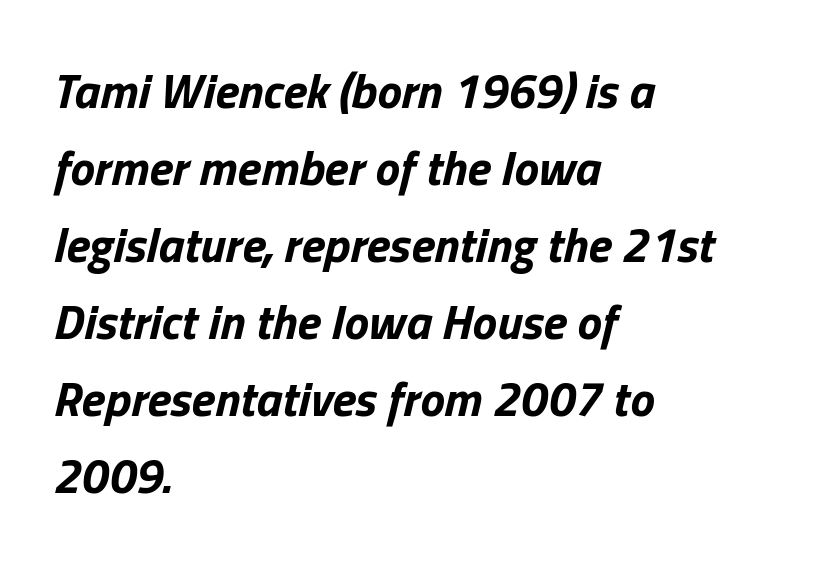
{"italic": "yes", "lean": "right", "slant_degrees": 13, "bold": "yes", "weight": "bold", "width": "normal", "stroke_contrast": "low", "x_height": "medium", "monospaced": "no", "underline": "no", "align": "left", "line_spacing": "normal", "line_spacing_ratio": 1.57, "letter_spacing": "normal", "letter_spacing_em": 0.0, "glyph_px": 49}
